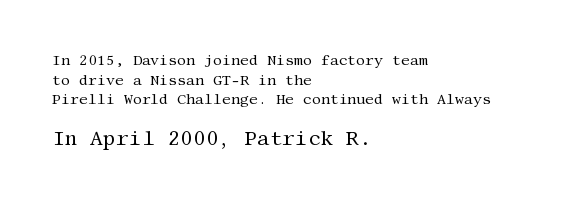
Notice how the stems are strictly vertical — no italics here. Horizontally, the lines are justified to the leading edge only. The second block has been scaled up relative to the first. The specimen omits any rule beneath the text block's lines. These lines sit exactly where default settings would place them. The letters sit at their default tracking, neither squeezed nor spread.
